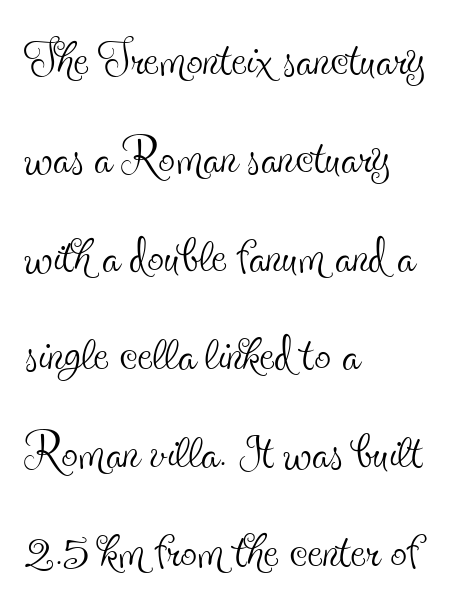
These lines sit exactly where default settings would place them. Typographically, this falls in the serif category. Any mark beneath the type? The region is blank. Is this a fixed-width face? No — the glyphs have proportional, varying widths.
